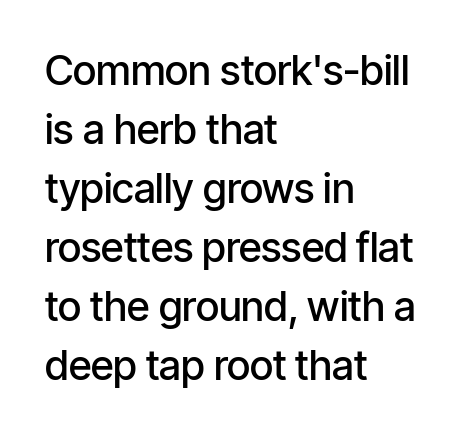
{"serif": "no", "italic": "no", "bold": "semi", "weight": "semibold", "width": "condensed", "stroke_contrast": "low", "x_height": "medium", "monospaced": "no", "underline": "no", "align": "left", "line_spacing": "normal", "line_spacing_ratio": 1.44, "letter_spacing": "normal", "letter_spacing_em": 0.0, "glyph_px": 41}
